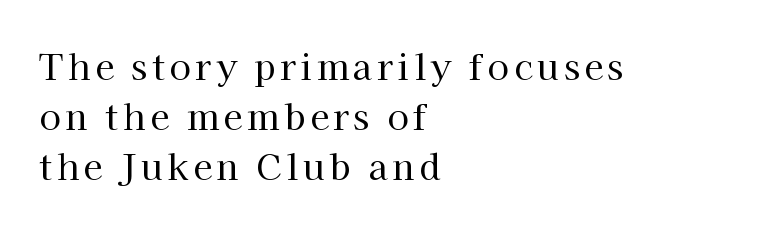
{"serif": "yes", "italic": "no", "bold": "no", "weight": "regular", "width": "normal", "stroke_contrast": "high", "x_height": "medium", "monospaced": "no", "underline": "no", "align": "left", "line_spacing": "normal", "line_spacing_ratio": 1.43, "glyph_px": 35}
